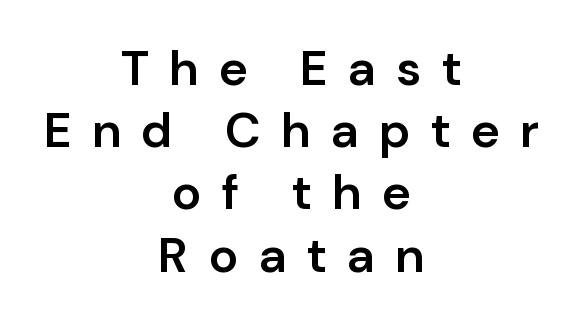
{"serif": "no", "italic": "no", "bold": "semi", "weight": "semibold", "width": "normal", "stroke_contrast": "low", "x_height": "medium", "monospaced": "no", "underline": "no", "align": "center", "line_spacing": "normal", "line_spacing_ratio": 1.27, "letter_spacing": "wide", "letter_spacing_em": 0.41, "glyph_px": 49}
